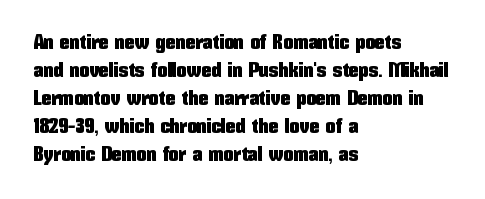
Q: Is the text italic (slanted)? A: No, it is upright.
Q: Is the text underlined? A: No.
Q: How is the paragraph aligned? A: Left-aligned.
Q: Is the spacing between letters normal or unusually wide? A: Normal.
Q: Is the spacing between lines tight, normal or loose? A: Normal.
